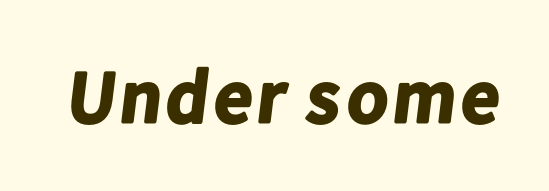
The image shows 75 px bold sans-serif type; set normal letter spacing, not underlined; low stroke contrast and a medium x-height.
